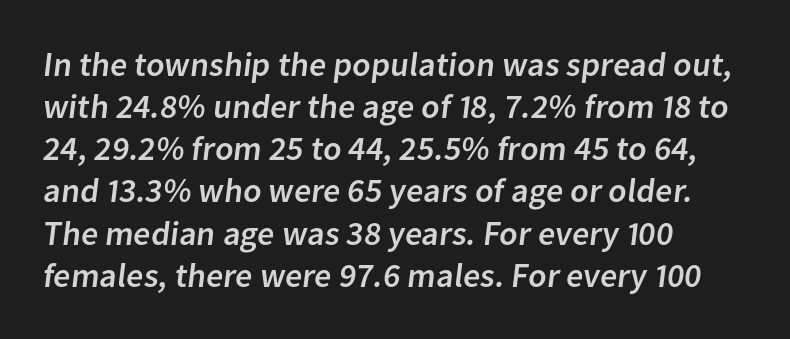
Q: Is the typeface a serif or a sans-serif typeface? A: Sans-serif.
Q: Is the text underlined? A: No.
Q: How is the paragraph aligned? A: Left-aligned.
Q: Is the spacing between letters normal or unusually wide? A: Normal.
Q: Width (condensed, normal, or wide)? A: Normal.
Q: Stroke contrast? A: Low.
Q: x-height? A: Medium.
Q: Monospaced? A: No.
